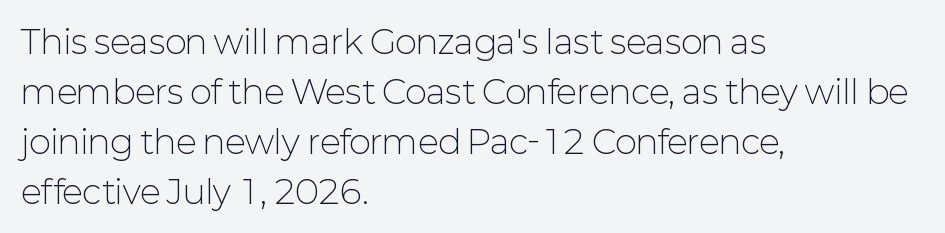
Underlining? Definitely not there. Spacing verdict: proportional, widths tailored to each character. Posture: vertical. Does the type have serifs? No, each stem ends abruptly.
